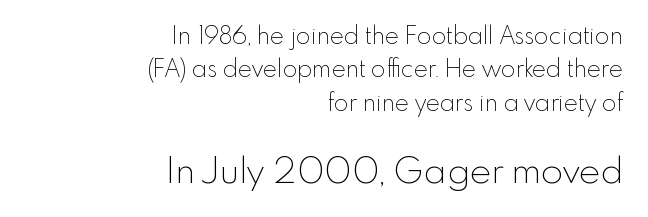
The image shows 36 px thin sans-serif type, upright; set right-aligned, normal line spacing (1.39x), normal letter spacing, not underlined; the second (bottom) block is 1.5x larger; a small x-height.
